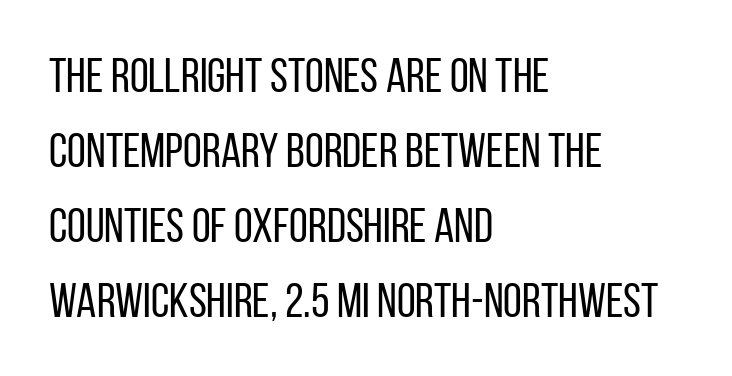
Successive baselines arrive at the customary interval. Type without underlining. This is roman type, the default non-slanted kind. This rendering employs a face without finishing strokes, i.e., a sans-serif. Heft: none added — not bold. Is this a fixed-width face? No — the glyphs have proportional, varying widths.
